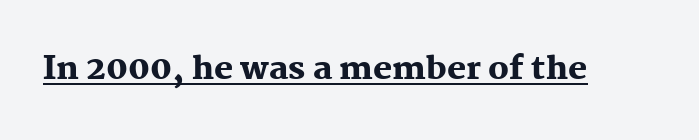
{"serif": "yes", "italic": "no", "bold": "yes", "weight": "heavy", "width": "normal", "stroke_contrast": "medium", "x_height": "medium", "monospaced": "no", "underline": "yes", "letter_spacing": "normal", "letter_spacing_em": 0.0, "glyph_px": 32}
